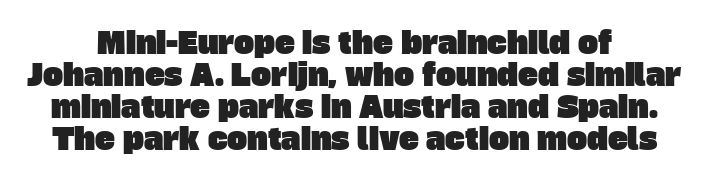
Q: Is the typeface a serif or a sans-serif typeface? A: Sans-serif.
Q: Is the text underlined? A: No.
Q: Is the spacing between letters normal or unusually wide? A: Normal.
Q: Is the spacing between lines tight, normal or loose? A: Tight.
Q: Width (condensed, normal, or wide)? A: Normal.
Q: Stroke contrast? A: Low.
Q: x-height? A: Large.
Q: Monospaced? A: No.
